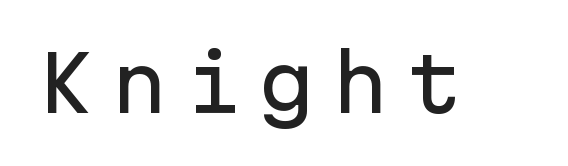
{"serif": "no", "italic": "no", "width": "normal", "stroke_contrast": "low", "x_height": "medium", "monospaced": "yes", "underline": "no", "letter_spacing": "wide", "letter_spacing_em": 0.22, "glyph_px": 76}
